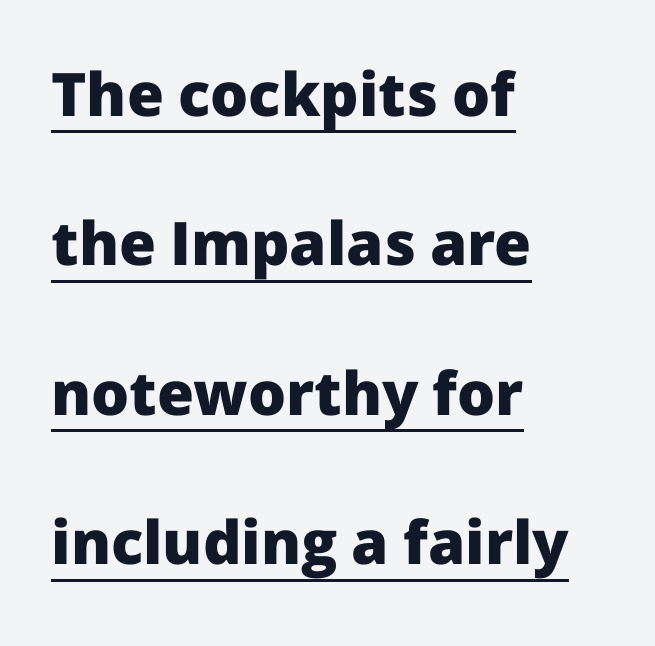
Q: Is the text bold? A: Yes.
Q: Is the text italic (slanted)? A: No, it is upright.
Q: Is the typeface a serif or a sans-serif typeface? A: Sans-serif.
Q: Is the text underlined? A: Yes.
Q: How is the paragraph aligned? A: Left-aligned.
Q: Is the spacing between letters normal or unusually wide? A: Normal.
Q: Is the spacing between lines tight, normal or loose? A: Loose.
Q: Width (condensed, normal, or wide)? A: Normal.
Q: Stroke contrast? A: Low.
Q: x-height? A: Medium.
Q: Monospaced? A: No.
